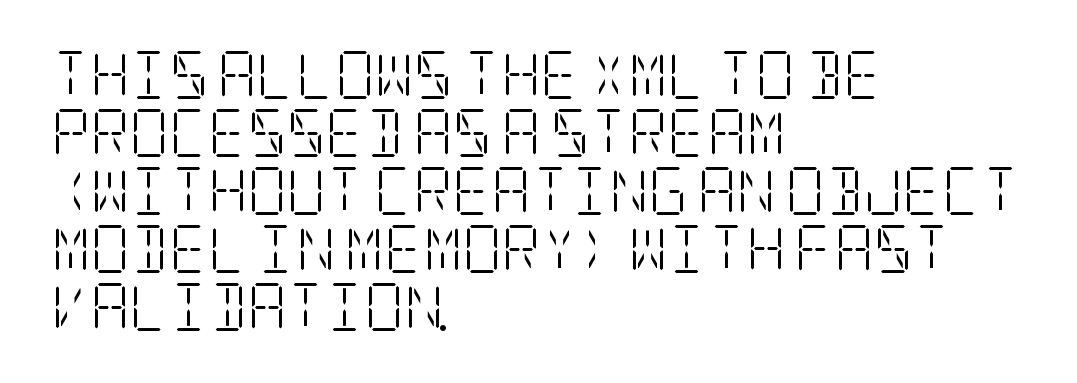
Q: Is the text bold? A: No.
Q: Is the text italic (slanted)? A: No, it is upright.
Q: Is the typeface a serif or a sans-serif typeface? A: Serif.
Q: Is the text underlined? A: No.
Q: How is the paragraph aligned? A: Left-aligned.
Q: Is the spacing between letters normal or unusually wide? A: Normal.
Q: Width (condensed, normal, or wide)? A: Condensed.
Q: Stroke contrast? A: Low.
Q: x-height? A: Large.
